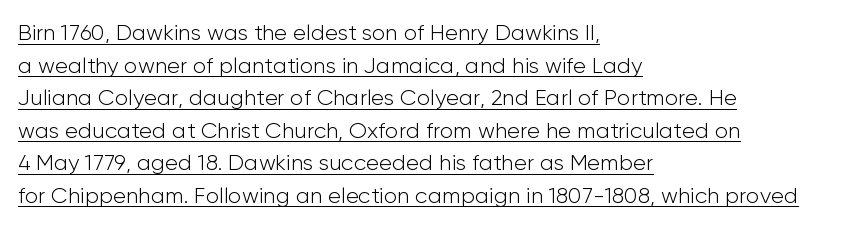
No letter is thick-stroked: the sample isn't bold. Regular leading. The line texture is even and compact thanks to regular tracking. Nope, not italic — everything's standing straight. Every row of glyphs begins at an identical x-position on the left. Somebody hit Ctrl+U on this one — the words are underlined.
